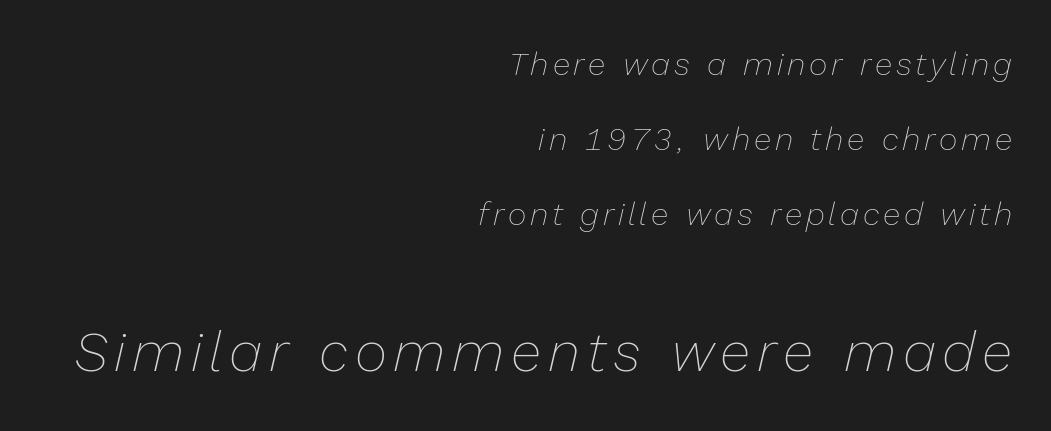
The passage shown is typed in a proportional face where columns would drift. A student would call this right alignment; a typographer would say flush right, rag left. Reading down the column, the eye jumps a long way to each next line. These lines were composed using italics. The words here are not underlined. Character size in the trailing block exceeds that of the leading block.
